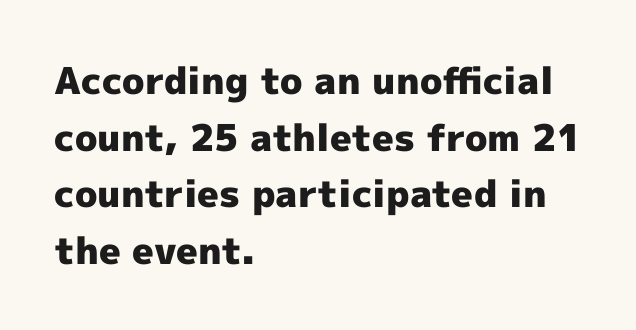
{"serif": "no", "italic": "no", "bold": "yes", "weight": "heavy", "width": "normal", "x_height": "medium", "monospaced": "no", "underline": "no", "align": "left", "line_spacing": "normal", "line_spacing_ratio": 1.53, "letter_spacing": "normal", "letter_spacing_em": 0.0, "glyph_px": 37}
